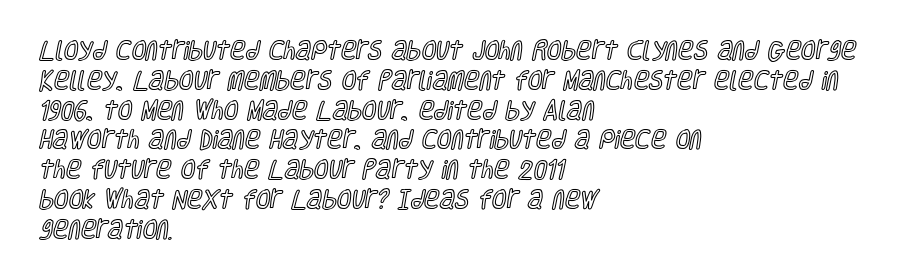
{"underline": "no", "align": "left", "line_spacing": "normal", "line_spacing_ratio": 1.42, "letter_spacing": "normal", "letter_spacing_em": 0.0, "glyph_px": 21}
